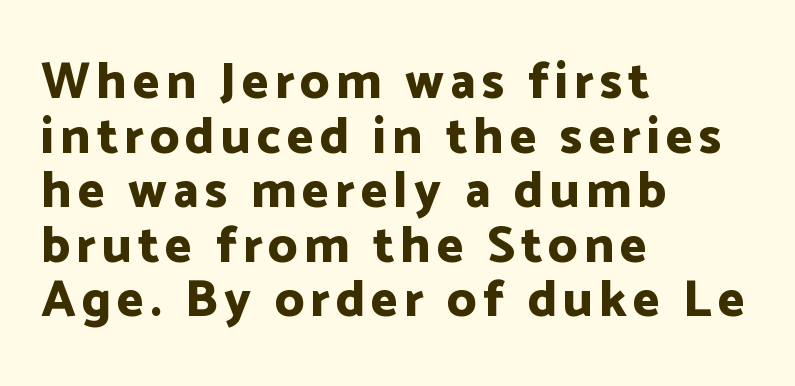
Think of a printed novel: that variable character pitch is what you see here. The paragraph has a hard left edge and a soft right edge. Posture: vertical. Each glyph is drawn with heavy, bold strokes.
